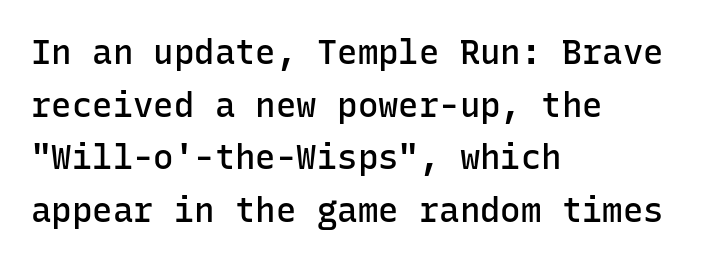
Q: Is the text bold? A: Semi-bold.
Q: Is the text italic (slanted)? A: No, it is upright.
Q: Is the typeface a serif or a sans-serif typeface? A: Sans-serif.
Q: Is the text underlined? A: No.
Q: How is the paragraph aligned? A: Left-aligned.
Q: Is the spacing between letters normal or unusually wide? A: Normal.
Q: Is the spacing between lines tight, normal or loose? A: Normal.
Q: Width (condensed, normal, or wide)? A: Normal.
Q: Stroke contrast? A: Low.
Q: x-height? A: Medium.
Q: Monospaced? A: Yes.
